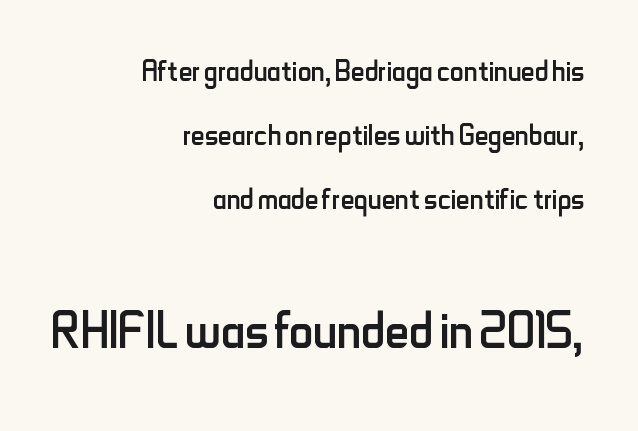
{"serif": "no", "italic": "no", "bold": "no", "weight": "regular", "width": "condensed", "stroke_contrast": "low", "x_height": "small", "monospaced": "no", "underline": "no", "align": "right", "line_spacing": "normal", "line_spacing_ratio": 1.68, "letter_spacing": "normal", "letter_spacing_em": 0.0, "larger_block": "second", "size_ratio": 1.76, "glyph_px": 67}
